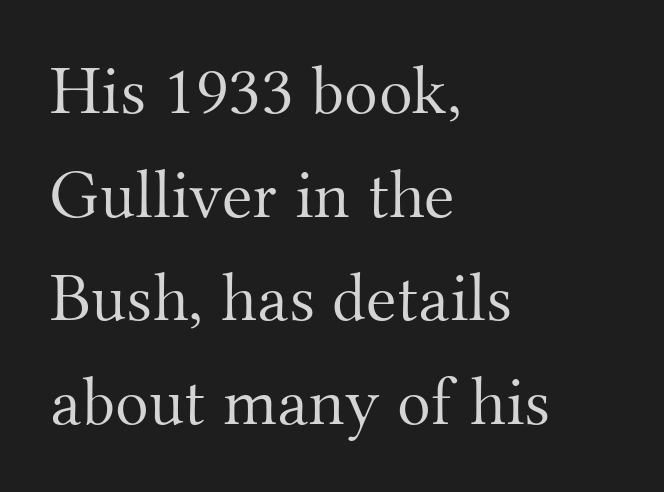
The image shows 70 px light serif type, upright; set left-aligned, normal line spacing (1.48x), normal letter spacing, not underlined; medium stroke contrast and a small x-height.
